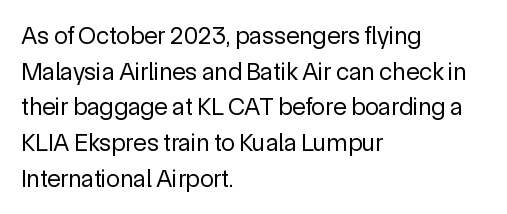
The image shows 25 px text type, upright; set left-aligned, normal line spacing (1.43x), normal letter spacing, not underlined.
